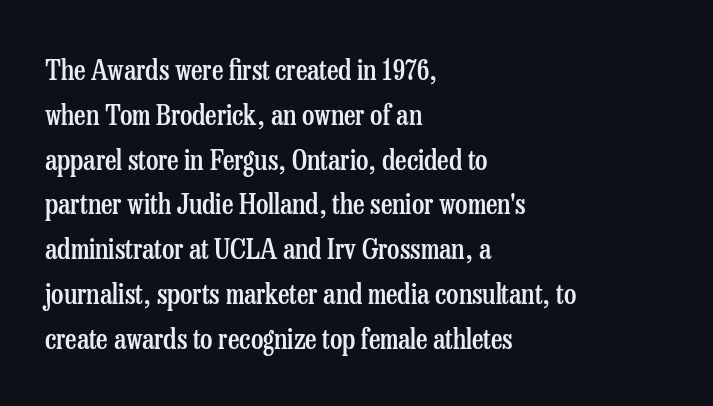
Unmarked baselines from the first word to the last. What kind of face is this? One with serifs. This sample keeps an unexceptional amount of space between lines. The ragged edge is on the right, which tells us the setting is flush left. Each letter keeps its own natural width here, so spacing adapts to shape. The axis of the letterforms is exactly vertical.
